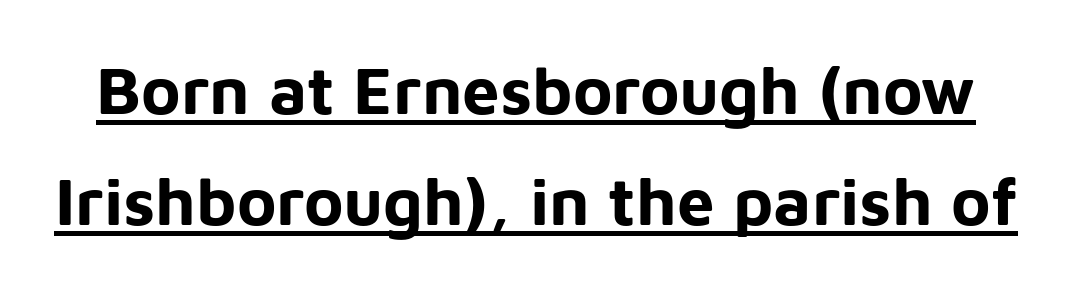
The image shows 67 px bold sans-serif type, upright; set normal line spacing (1.65x), normal letter spacing, underlined; low stroke contrast and a medium x-height.
